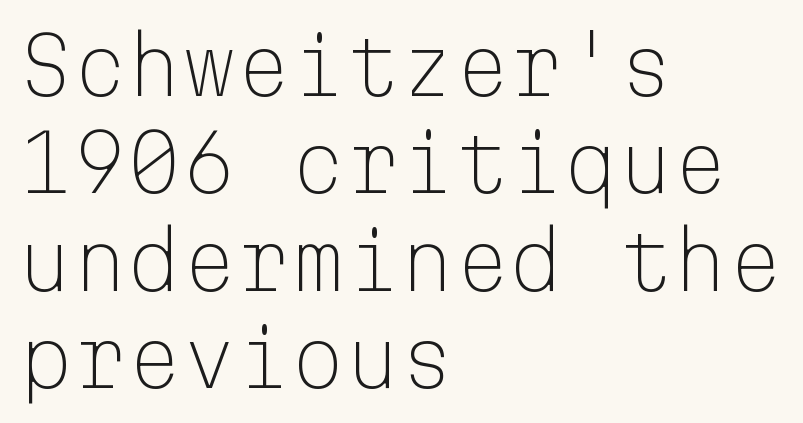
The image shows 78 px light sans-serif type, upright, monospaced; set left-aligned, normal line spacing (1.25x), normal letter spacing, not underlined; low stroke contrast and a medium x-height.
